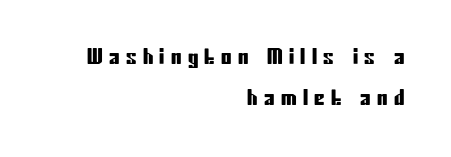
{"italic": "no", "underline": "no", "align": "right", "line_spacing": "loose", "line_spacing_ratio": 1.93, "letter_spacing": "wide", "letter_spacing_em": 0.3, "glyph_px": 21}
